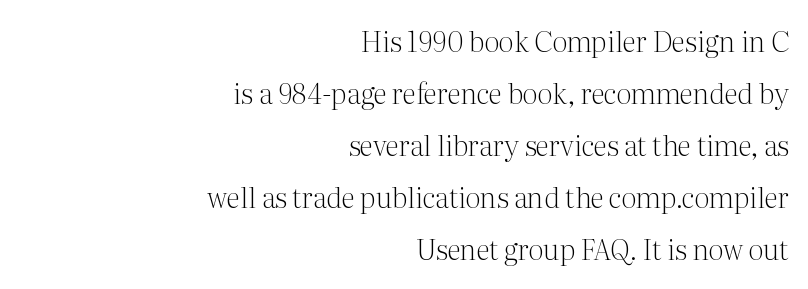
There is no visible air inserted between adjacent glyphs. A typesetter would call this proportional, since set widths differ per character. The typeface chosen for these lines features serifs. Stems and bowls with no extra thickness — not bold.
